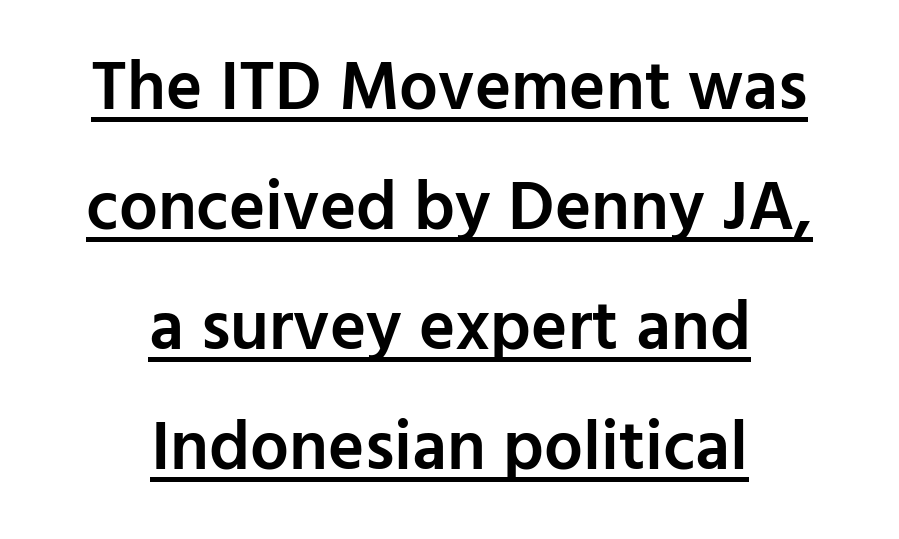
Here the glyphs are tracked normally, forming tight word shapes. The rendering uses natural spacing where letterforms have individual widths. Is the block centered? Yes — each line is placed symmetrically about the middle. Unlike italic type, these characters show no tilt at all. Check where the strokes stop: nothing finishes them off — pure sans.
